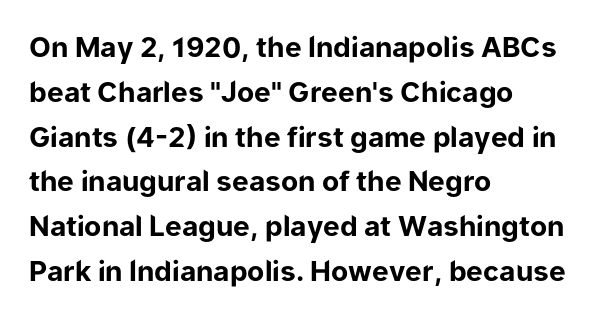
Rule under the text: the space is simply empty. Spacing verdict: proportional, widths tailored to each character. Posture: upright roman. Students, note that the glyphs here touch the page at normal intervals. Notice how the passage keeps a crisp vertical edge on the left only. Observe the absence of serifs on each vertical stroke in this sample.
